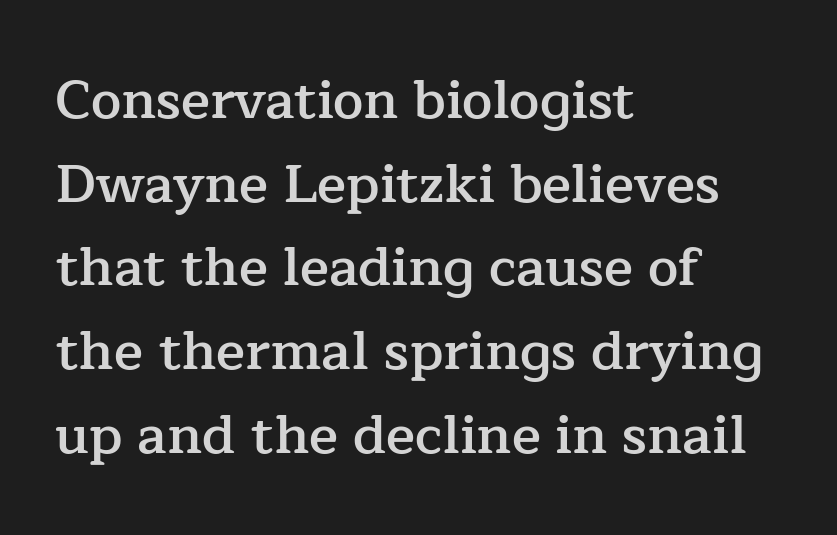
Q: Is the text bold? A: Semi-bold.
Q: Is the text italic (slanted)? A: No, it is upright.
Q: Is the typeface a serif or a sans-serif typeface? A: Serif.
Q: Is the text underlined? A: No.
Q: How is the paragraph aligned? A: Left-aligned.
Q: Is the spacing between letters normal or unusually wide? A: Normal.
Q: Is the spacing between lines tight, normal or loose? A: Normal.
Q: Width (condensed, normal, or wide)? A: Normal.
Q: Stroke contrast? A: Low.
Q: x-height? A: Medium.
Q: Monospaced? A: No.
